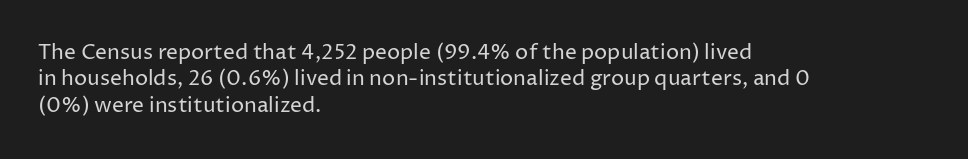
{"italic": "no", "bold": "no", "underline": "no", "align": "left", "line_spacing": "normal", "line_spacing_ratio": 1.26, "letter_spacing": "normal", "letter_spacing_em": 0.0, "glyph_px": 21}
